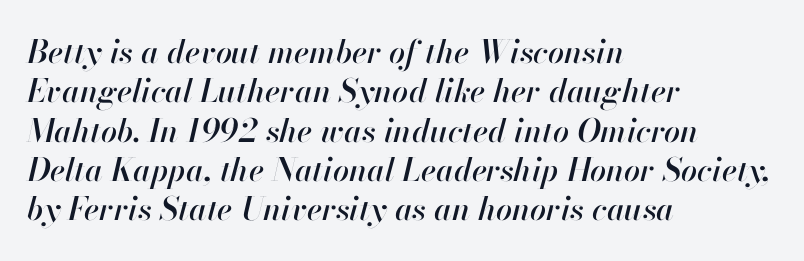
The rendering uses natural spacing where letterforms have individual widths. Line starts are locked; line ends wander. Here the glyphs are tracked normally, forming tight word shapes. Letters rest on an invisible, unmarked baseline. The typography opts for an oblique posture over an upright one.
